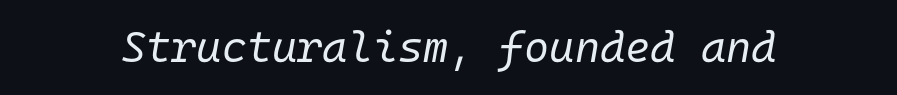
Caption: face not bold, strokes unweighted. You could count columns in this text — the font is strictly monospaced. Quick note: italic. The space directly below the letters is spotless.
